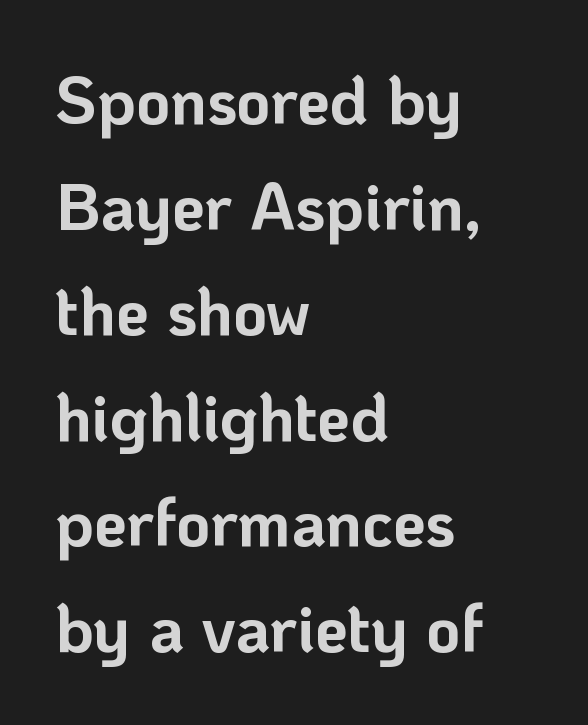
Q: Is the text bold? A: Yes.
Q: Is the text italic (slanted)? A: No, it is upright.
Q: Is the typeface a serif or a sans-serif typeface? A: Sans-serif.
Q: Is the text underlined? A: No.
Q: How is the paragraph aligned? A: Left-aligned.
Q: Is the spacing between letters normal or unusually wide? A: Normal.
Q: Is the spacing between lines tight, normal or loose? A: Normal.
Q: Width (condensed, normal, or wide)? A: Normal.
Q: Stroke contrast? A: Low.
Q: x-height? A: Medium.
Q: Monospaced? A: No.
